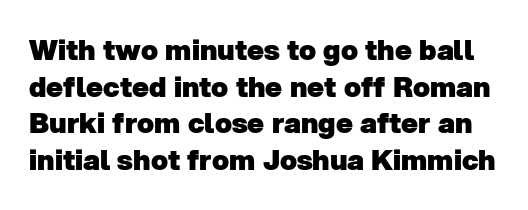
Do the characters align in a grid? No, the font is proportional. Descenders hang freely into open space. Students, note that the glyphs here touch the page at normal intervals. The block of text has a typical density, with ordinary space between rows. Font category for this specimen: sans-serif.
